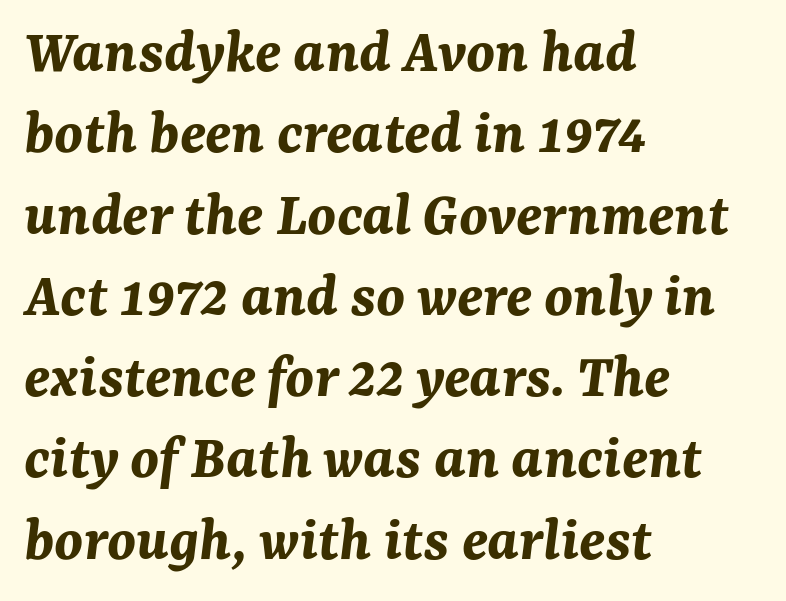
The image shows 64 px bold type, italic (leaning right); set left-aligned, normal line spacing (1.27x), normal letter spacing, not underlined; medium stroke contrast and a medium x-height.
